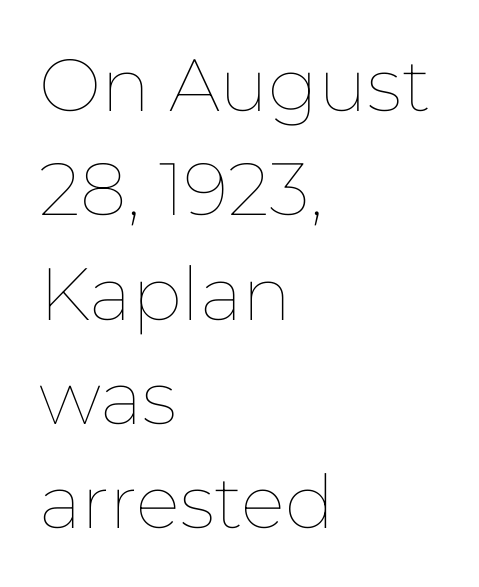
Q: Is the text bold? A: No.
Q: Is the text italic (slanted)? A: No, it is upright.
Q: Is the text underlined? A: No.
Q: How is the paragraph aligned? A: Left-aligned.
Q: Is the spacing between letters normal or unusually wide? A: Normal.
Q: Is the spacing between lines tight, normal or loose? A: Normal.
Q: Width (condensed, normal, or wide)? A: Normal.
Q: Stroke contrast? A: Low.
Q: x-height? A: Medium.
Q: Monospaced? A: No.
